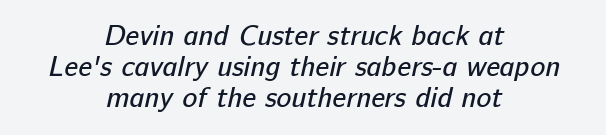
{"serif": "no", "bold": "no", "weight": "regular", "width": "normal", "stroke_contrast": "low", "x_height": "medium", "monospaced": "no", "underline": "no", "align": "center", "line_spacing": "tight", "line_spacing_ratio": 1.1, "letter_spacing": "normal", "letter_spacing_em": 0.0, "glyph_px": 28}
